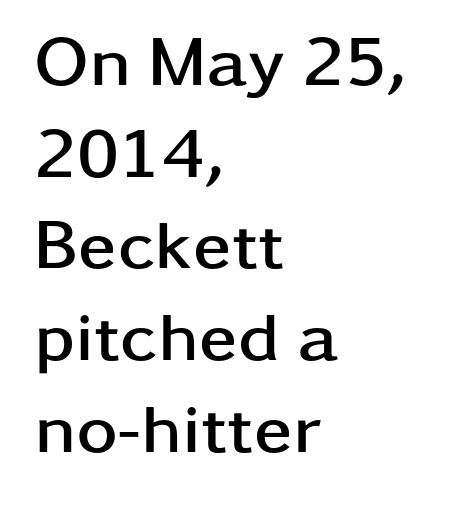
A full-strength bold gives these letters their thick strokes. What kind of face is this? One without serifs — a sans. The space between consecutive lines is moderate. Is this a fixed-width face? No — the glyphs have proportional, varying widths. The rendering keeps characters at their native spacing. These lines are set flush left with a ragged right edge.
